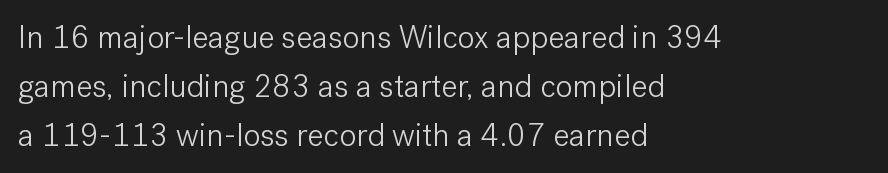
The image shows 32 px light sans-serif type, upright; set left-aligned, normal line spacing (1.53x), normal letter spacing, not underlined; low stroke contrast and a medium x-height.
